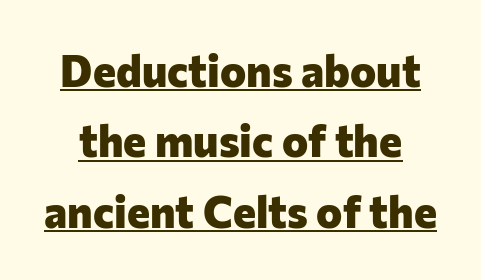
{"serif": "no", "italic": "no", "bold": "yes", "weight": "heavy", "width": "normal", "stroke_contrast": "low", "x_height": "medium", "monospaced": "no", "underline": "yes", "line_spacing": "normal", "line_spacing_ratio": 1.6, "letter_spacing": "normal", "letter_spacing_em": 0.0, "glyph_px": 44}
